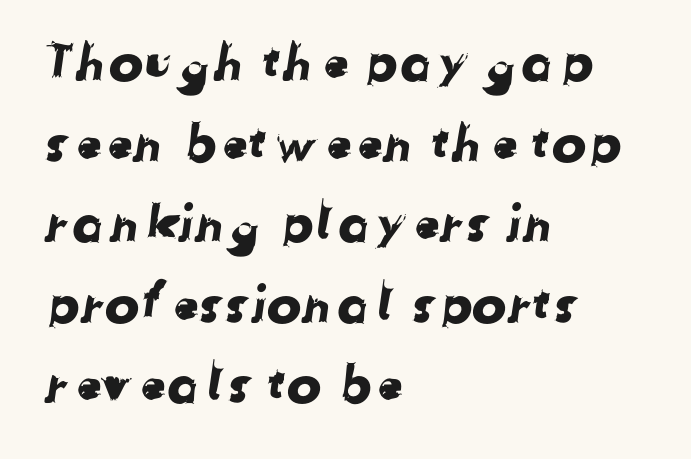
{"serif": "no", "width": "normal", "stroke_contrast": "low", "x_height": "medium", "monospaced": "no", "underline": "no", "align": "left", "line_spacing": "normal", "line_spacing_ratio": 1.55, "letter_spacing": "normal", "letter_spacing_em": 0.0, "glyph_px": 52}
